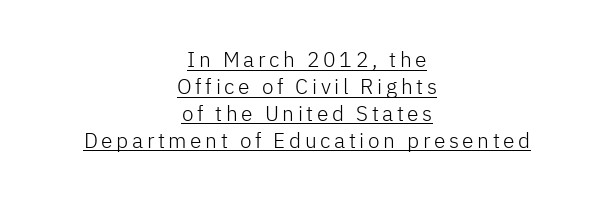
{"italic": "no", "bold": "no", "underline": "yes", "align": "center", "line_spacing": "normal", "line_spacing_ratio": 1.28, "glyph_px": 21}
